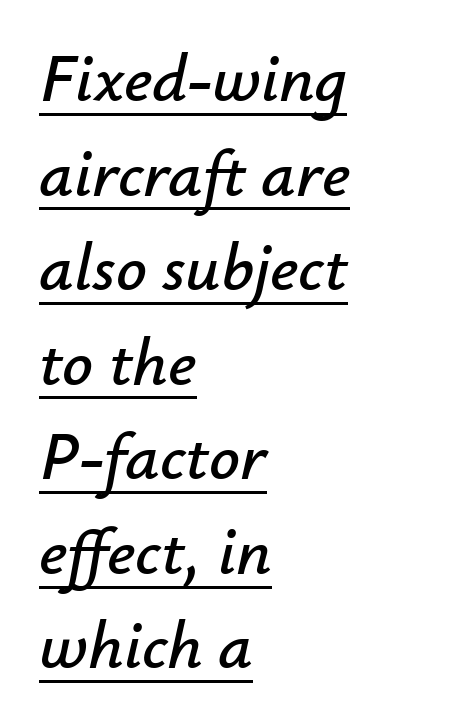
Q: Is the text italic (slanted)? A: Yes, it leans right by about 12 degrees.
Q: Is the text underlined? A: Yes.
Q: How is the paragraph aligned? A: Left-aligned.
Q: Is the spacing between letters normal or unusually wide? A: Normal.
Q: Is the spacing between lines tight, normal or loose? A: Normal.
Q: Width (condensed, normal, or wide)? A: Normal.
Q: Stroke contrast? A: Low.
Q: x-height? A: Small.
Q: Monospaced? A: No.
